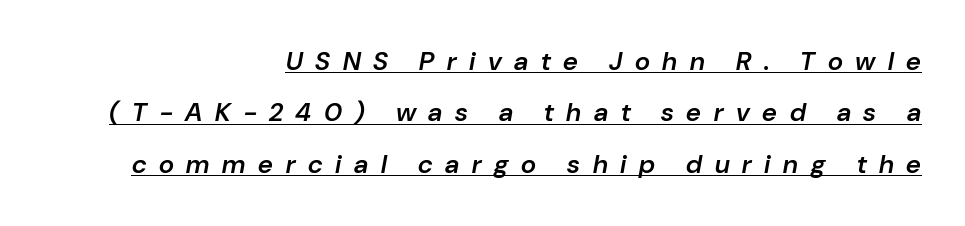
The image shows 26 px text type, italic (leaning right); set right-aligned, loose line spacing (1.98x), unusually wide letter spacing (+0.49 em), underlined.
